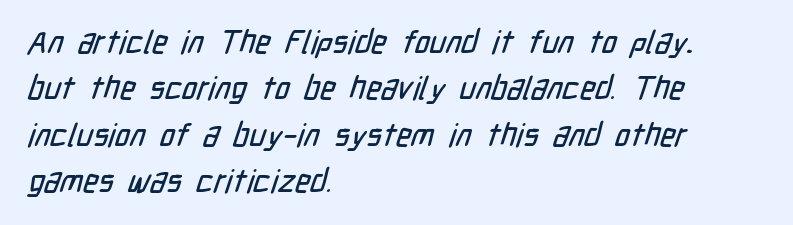
The image shows 32 px condensed sans-serif type; set left-aligned, normal line spacing (1.45x), normal letter spacing, not underlined; low stroke contrast and a medium x-height.
